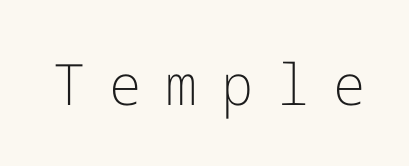
Q: Is the text bold? A: No.
Q: Is the text italic (slanted)? A: No, it is upright.
Q: Is the typeface a serif or a sans-serif typeface? A: Sans-serif.
Q: Is the text underlined? A: No.
Q: Is the spacing between letters normal or unusually wide? A: Unusually wide.
Q: Width (condensed, normal, or wide)? A: Normal.
Q: Stroke contrast? A: Low.
Q: x-height? A: Medium.
